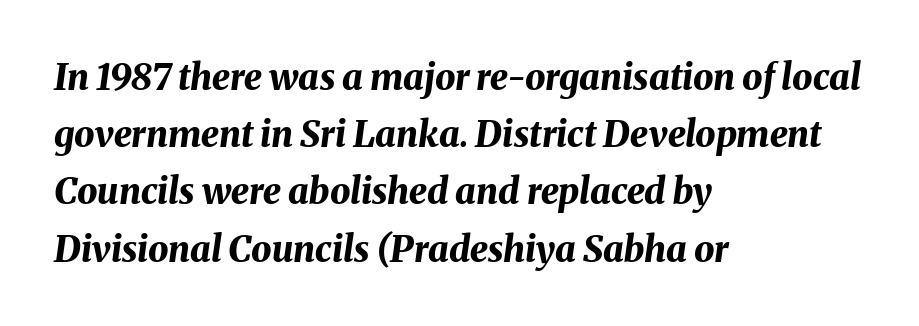
The image shows 36 px bold type, italic (leaning right); set left-aligned, normal line spacing (1.59x), normal letter spacing, not underlined; medium stroke contrast and a medium x-height.
